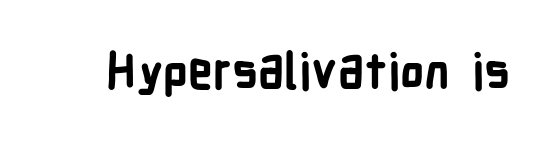
The image shows 49 px bold, condensed sans-serif type, upright; set normal letter spacing, not underlined; low stroke contrast and a medium x-height.
